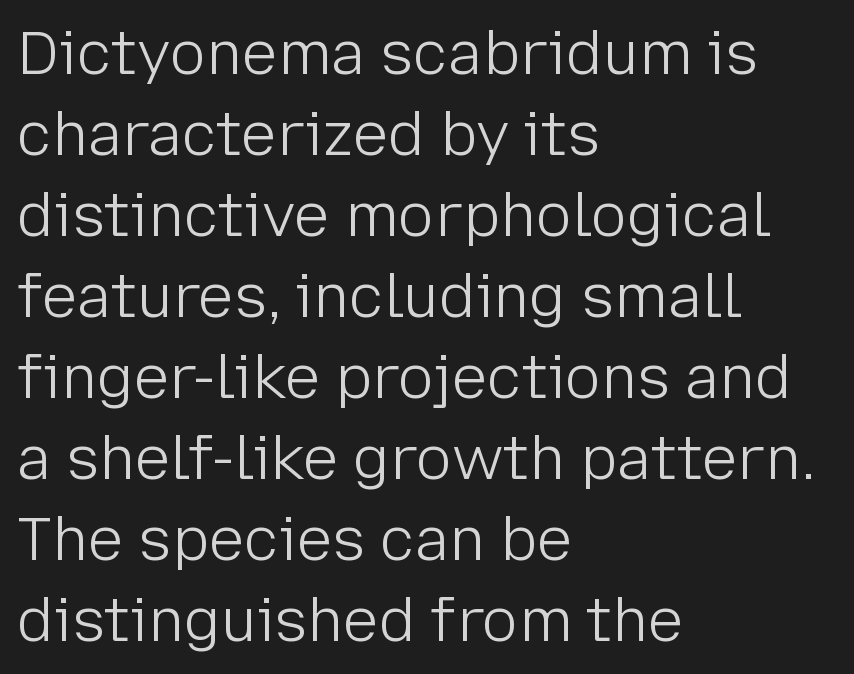
The image shows 60 px light sans-serif type, upright; set left-aligned, normal line spacing (1.35x), normal letter spacing, not underlined; low stroke contrast and a medium x-height.
